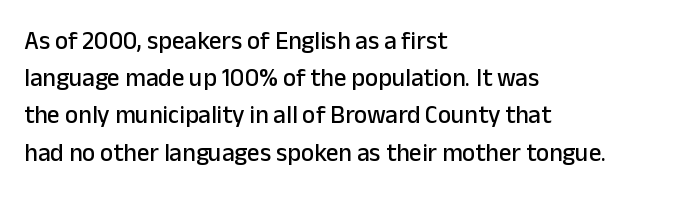
Q: Is the text italic (slanted)? A: No, it is upright.
Q: Is the text underlined? A: No.
Q: How is the paragraph aligned? A: Left-aligned.
Q: Is the spacing between letters normal or unusually wide? A: Normal.
Q: Is the spacing between lines tight, normal or loose? A: Normal.
